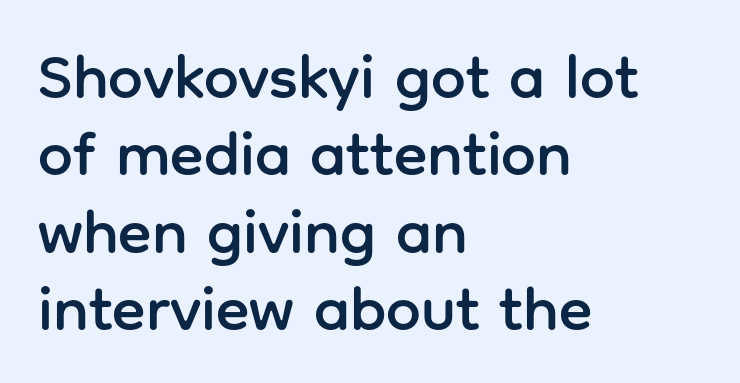
{"serif": "no", "italic": "no", "width": "normal", "stroke_contrast": "low", "x_height": "medium", "monospaced": "no", "underline": "no", "align": "left", "line_spacing": "normal", "line_spacing_ratio": 1.25, "letter_spacing": "normal", "letter_spacing_em": 0.0, "glyph_px": 62}
